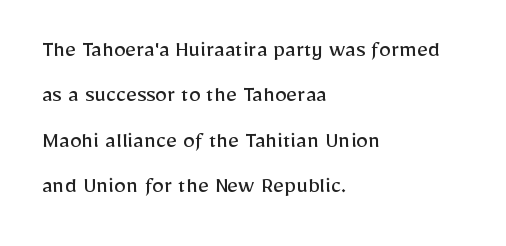
{"italic": "no", "bold": "no", "underline": "no", "align": "left", "line_spacing_ratio": 1.89, "letter_spacing": "normal", "letter_spacing_em": 0.0, "glyph_px": 24}
